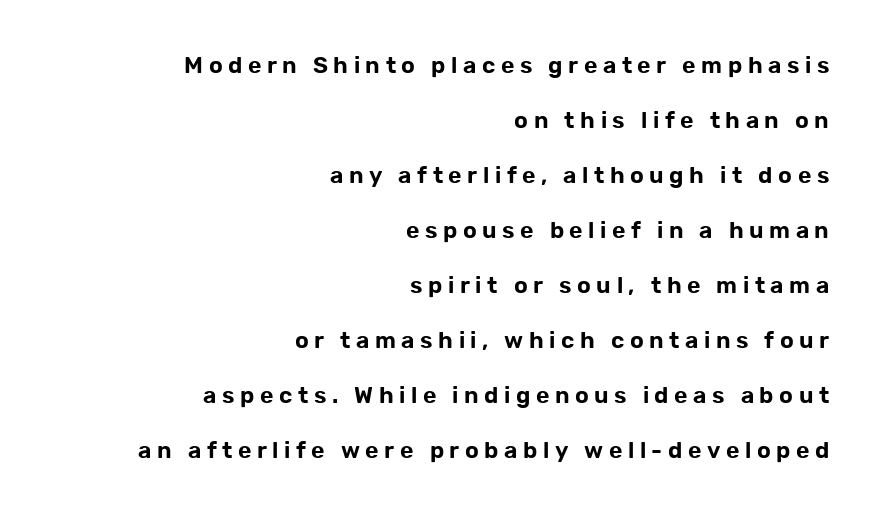
Q: Is the text italic (slanted)? A: No, it is upright.
Q: Is the text underlined? A: No.
Q: How is the paragraph aligned? A: Right-aligned.
Q: Is the spacing between letters normal or unusually wide? A: Unusually wide.
Q: Is the spacing between lines tight, normal or loose? A: Loose.
